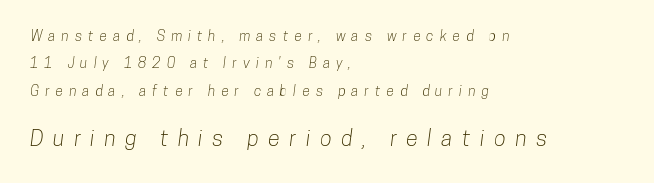
Q: Is the text underlined? A: No.
Q: How is the paragraph aligned? A: Left-aligned.
Q: Is the spacing between letters normal or unusually wide? A: Unusually wide.
Q: Is the spacing between lines tight, normal or loose? A: Loose.
Q: Which block of text is set in a larger size, the first (top) or the second (bottom)? A: The second (bottom) one.
